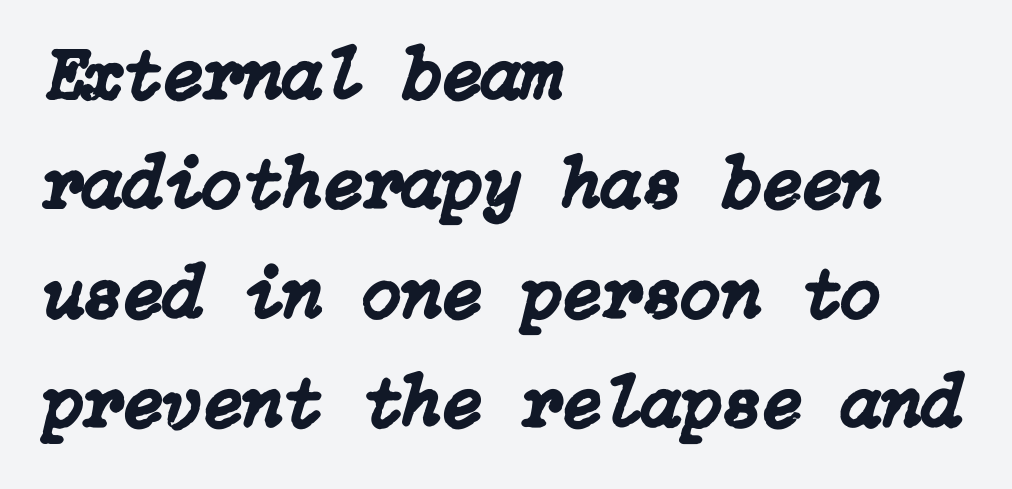
{"italic": "yes", "lean": "right", "slant_degrees": 15, "width": "normal", "stroke_contrast": "low", "x_height": "medium", "underline": "no", "align": "left", "line_spacing": "normal", "line_spacing_ratio": 1.5, "letter_spacing": "normal", "letter_spacing_em": 0.0, "glyph_px": 73}
